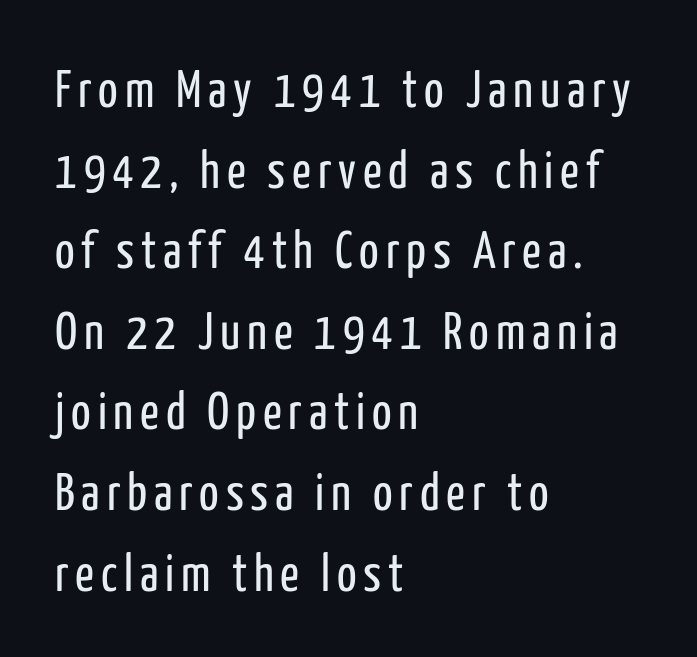
The image shows 52 px regular-weight, condensed sans-serif type, upright; set left-aligned, normal line spacing (1.55x), not underlined; low stroke contrast and a medium x-height.
